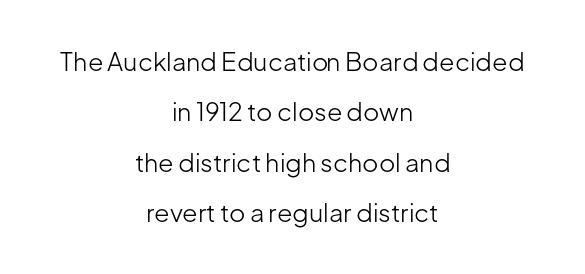
Q: Is the text bold? A: No.
Q: Is the text italic (slanted)? A: No, it is upright.
Q: Is the text underlined? A: No.
Q: How is the paragraph aligned? A: Centered.
Q: Is the spacing between letters normal or unusually wide? A: Normal.
Q: Is the spacing between lines tight, normal or loose? A: Loose.
